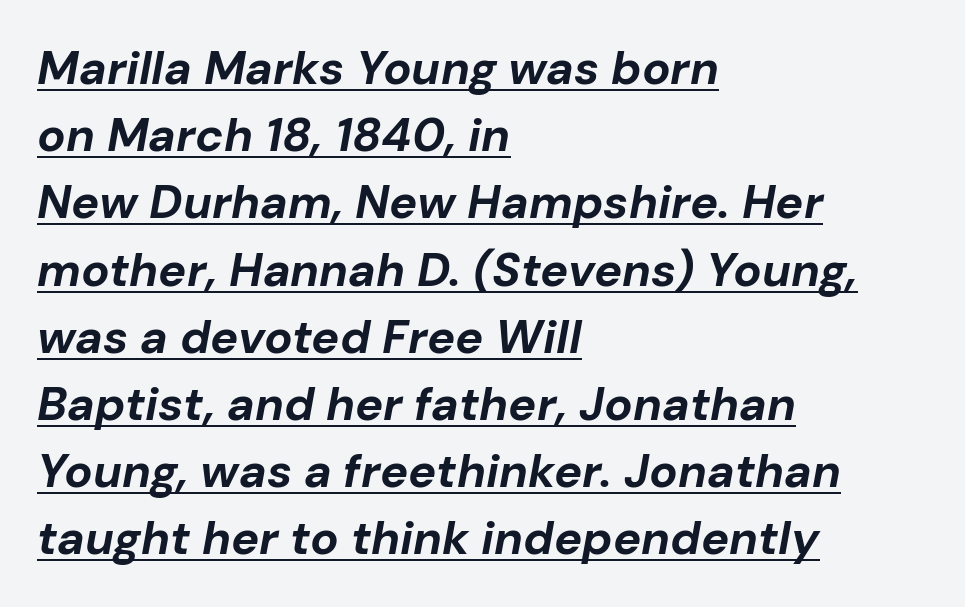
Spacing verdict: proportional, widths tailored to each character. Students, observe the line beneath the letters — that is underlining. The face used here has the dense, thick strokes of a bold. Default kerning and tracking; the words read as compact shapes. The passage shown leans; its letterforms are oblique.
